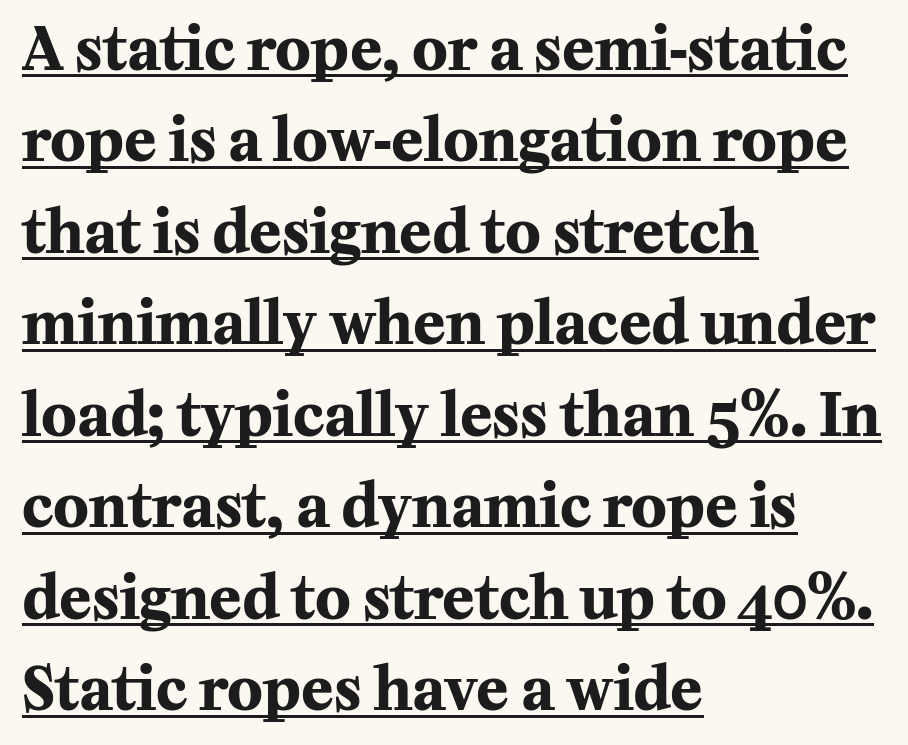
Q: Is the text bold? A: Yes.
Q: Is the text italic (slanted)? A: No, it is upright.
Q: Is the typeface a serif or a sans-serif typeface? A: Serif.
Q: Is the text underlined? A: Yes.
Q: How is the paragraph aligned? A: Left-aligned.
Q: Is the spacing between letters normal or unusually wide? A: Normal.
Q: Is the spacing between lines tight, normal or loose? A: Normal.
Q: Width (condensed, normal, or wide)? A: Normal.
Q: Stroke contrast? A: Medium.
Q: x-height? A: Medium.
Q: Monospaced? A: No.
